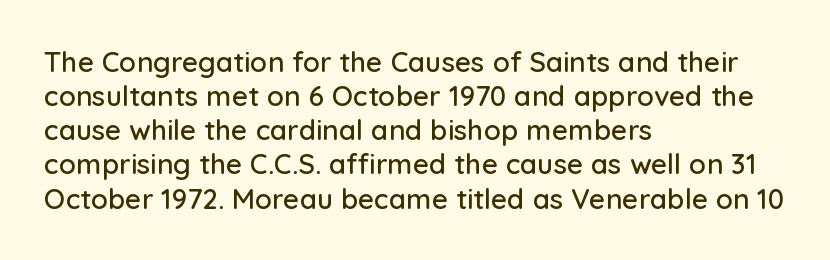
The image shows 28 px sans-serif type, upright; set left-aligned, line spacing 1.22x, normal letter spacing, not underlined; low stroke contrast and a medium x-height.
